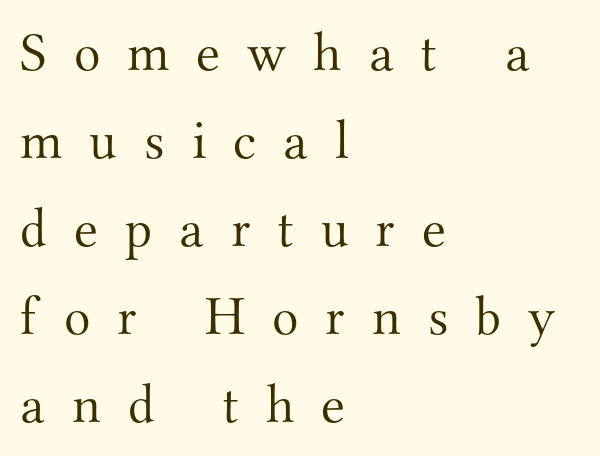
Q: Is the text bold? A: No.
Q: Is the text italic (slanted)? A: No, it is upright.
Q: Is the typeface a serif or a sans-serif typeface? A: Serif.
Q: Is the text underlined? A: No.
Q: How is the paragraph aligned? A: Left-aligned.
Q: Is the spacing between letters normal or unusually wide? A: Unusually wide.
Q: Is the spacing between lines tight, normal or loose? A: Normal.
Q: Width (condensed, normal, or wide)? A: Normal.
Q: Stroke contrast? A: Medium.
Q: x-height? A: Small.
Q: Monospaced? A: No.
